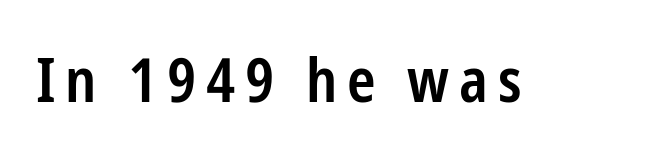
The image shows 61 px semibold, condensed sans-serif type, upright; set not underlined; low stroke contrast and a medium x-height.
